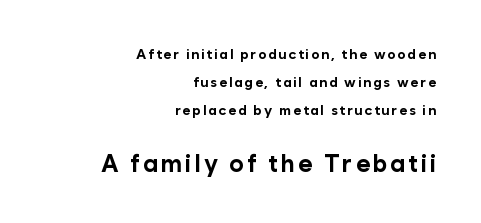
Q: Is the text bold? A: Yes.
Q: Is the text italic (slanted)? A: No, it is upright.
Q: Is the text underlined? A: No.
Q: How is the paragraph aligned? A: Right-aligned.
Q: Is the spacing between lines tight, normal or loose? A: Loose.
Q: Which block of text is set in a larger size, the first (top) or the second (bottom)? A: The second (bottom) one.
